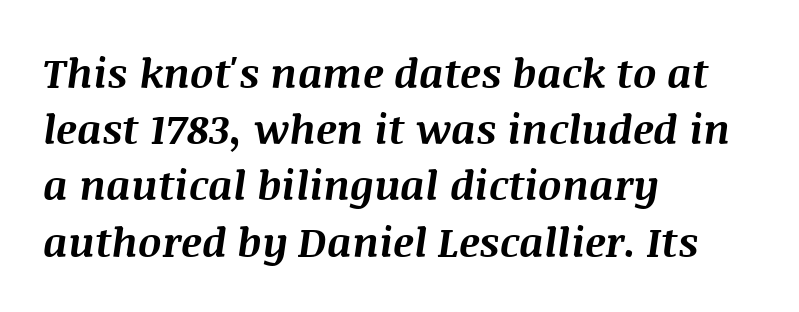
Observe the ordinary spacing: letters are neighbours, not strangers. Each letter keeps its own natural width here, so spacing adapts to shape. In terms of weight, the rendering is a true, heavy bold. Notice how descenders clear the ascenders below comfortably — that's standard leading. The axis of the letterforms is tilted away from vertical. These lines stack with their left ends in a neat column.
